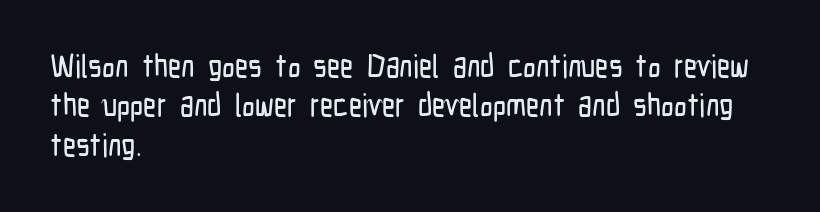
Q: Is the text italic (slanted)? A: No, it is upright.
Q: Is the typeface a serif or a sans-serif typeface? A: Sans-serif.
Q: Is the text underlined? A: No.
Q: How is the paragraph aligned? A: Left-aligned.
Q: Is the spacing between letters normal or unusually wide? A: Normal.
Q: Width (condensed, normal, or wide)? A: Condensed.
Q: Stroke contrast? A: Low.
Q: x-height? A: Medium.
Q: Monospaced? A: No.
